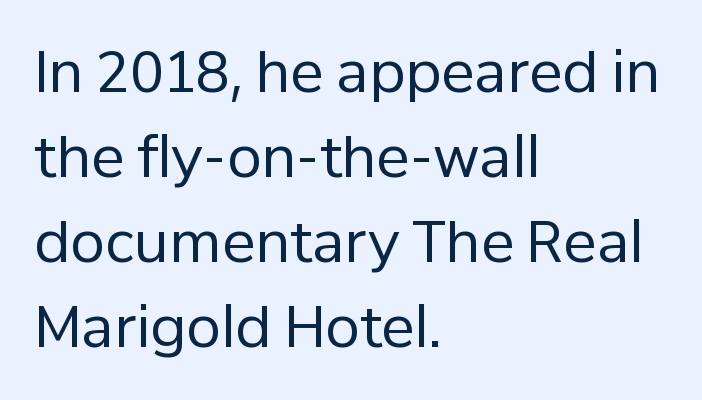
The lines sit at an ordinary, default distance from one another. Nope, not italic — everything's standing straight. Are there feet on the stems? There aren't — it's a sans. Compared with a typical body face, this is equally light or lighter still.
